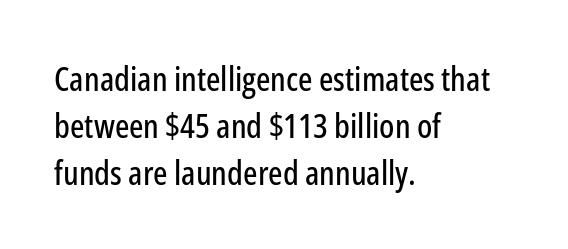
The image shows 34 px condensed sans-serif type, upright; set left-aligned, normal line spacing (1.38x), normal letter spacing, not underlined; low stroke contrast and a medium x-height.
